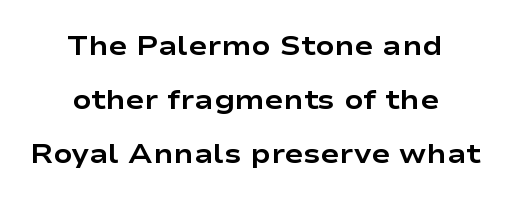
Q: Is the text bold? A: Yes.
Q: Is the text italic (slanted)? A: No, it is upright.
Q: Is the typeface a serif or a sans-serif typeface? A: Sans-serif.
Q: Is the text underlined? A: No.
Q: How is the paragraph aligned? A: Centered.
Q: Is the spacing between letters normal or unusually wide? A: Normal.
Q: Is the spacing between lines tight, normal or loose? A: Loose.
Q: Width (condensed, normal, or wide)? A: Wide.
Q: Stroke contrast? A: Low.
Q: x-height? A: Medium.
Q: Monospaced? A: No.
